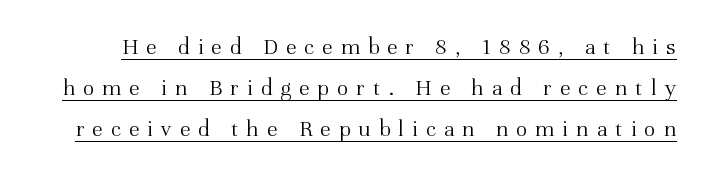
Q: Is the text bold? A: No.
Q: Is the text italic (slanted)? A: No, it is upright.
Q: Is the text underlined? A: Yes.
Q: Is the spacing between letters normal or unusually wide? A: Unusually wide.
Q: Is the spacing between lines tight, normal or loose? A: Normal.
